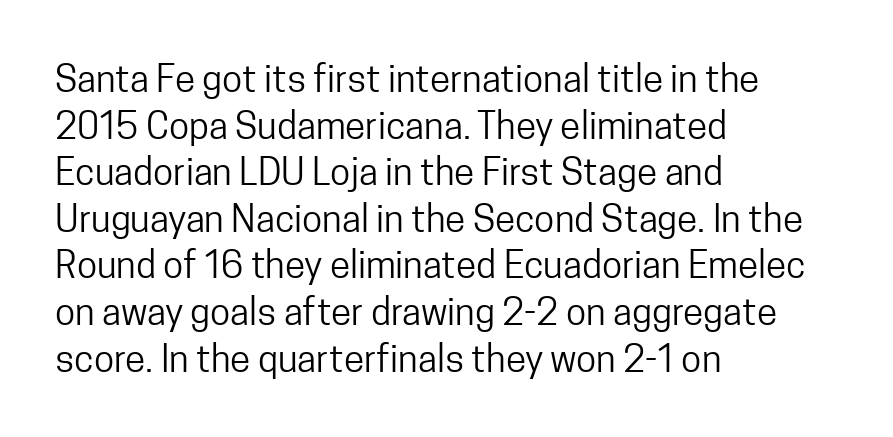
Q: Is the text bold? A: No.
Q: Is the text italic (slanted)? A: No, it is upright.
Q: Is the typeface a serif or a sans-serif typeface? A: Sans-serif.
Q: Is the text underlined? A: No.
Q: How is the paragraph aligned? A: Left-aligned.
Q: Is the spacing between letters normal or unusually wide? A: Normal.
Q: Is the spacing between lines tight, normal or loose? A: Normal.
Q: Width (condensed, normal, or wide)? A: Condensed.
Q: Stroke contrast? A: Low.
Q: x-height? A: Medium.
Q: Monospaced? A: No.
